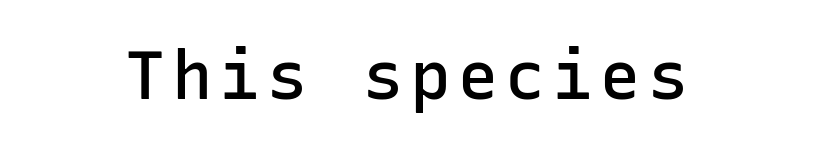
Does the type have serifs? No, each stem ends abruptly. Fixed-width glyphs throughout — classic coding-font behaviour. Underlining? Definitely not there. This is roman type, the default non-slanted kind. Look at the stroke-to-counter ratio: somewhat heavy, a semibold.
